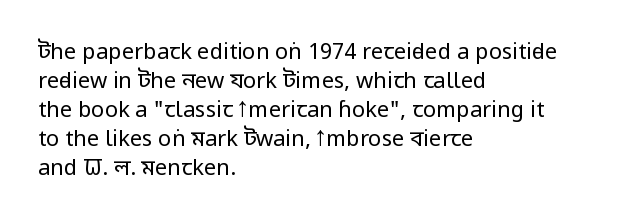
The image shows 22 px text type, upright; set left-aligned, normal line spacing (1.32x), normal letter spacing, not underlined.
